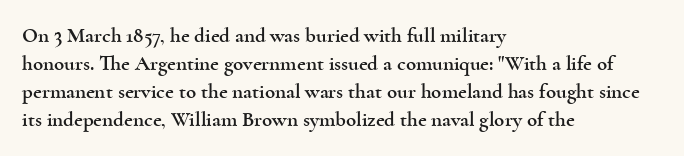
Teacher's note: observe the even left margin — that is flush-left alignment. No italicization has been applied; the sample stays upright. Clear beneath every line of the passage. Honestly, the letter spacing is just normal — you wouldn't notice it. A typesetter would call this leading conventional body-copy spacing.
